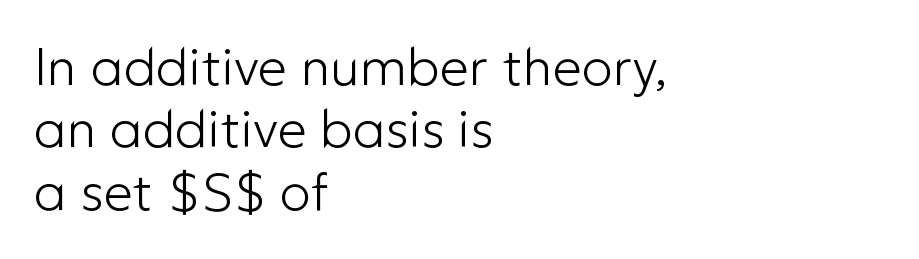
{"serif": "no", "italic": "no", "bold": "no", "weight": "light", "width": "normal", "stroke_contrast": "low", "x_height": "medium", "monospaced": "no", "underline": "no", "align": "left", "line_spacing_ratio": 1.2, "letter_spacing": "normal", "letter_spacing_em": 0.0, "glyph_px": 52}
